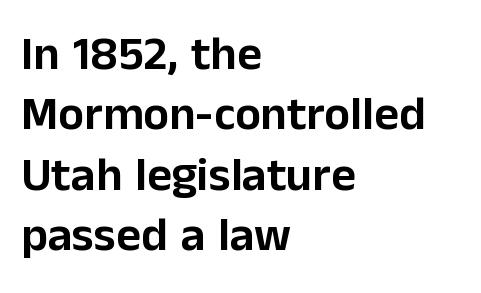
Q: Is the text italic (slanted)? A: No, it is upright.
Q: Is the typeface a serif or a sans-serif typeface? A: Sans-serif.
Q: Is the text underlined? A: No.
Q: How is the paragraph aligned? A: Left-aligned.
Q: Is the spacing between letters normal or unusually wide? A: Normal.
Q: Is the spacing between lines tight, normal or loose? A: Normal.
Q: Width (condensed, normal, or wide)? A: Normal.
Q: Stroke contrast? A: Low.
Q: x-height? A: Medium.
Q: Monospaced? A: No.
